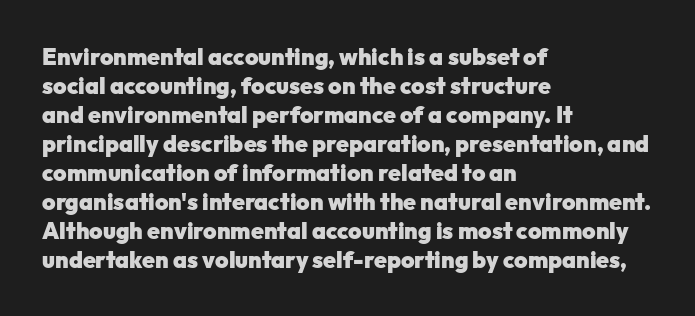
The image shows 23 px bold type, upright; set left-aligned, normal line spacing (1.26x), normal letter spacing, not underlined.
